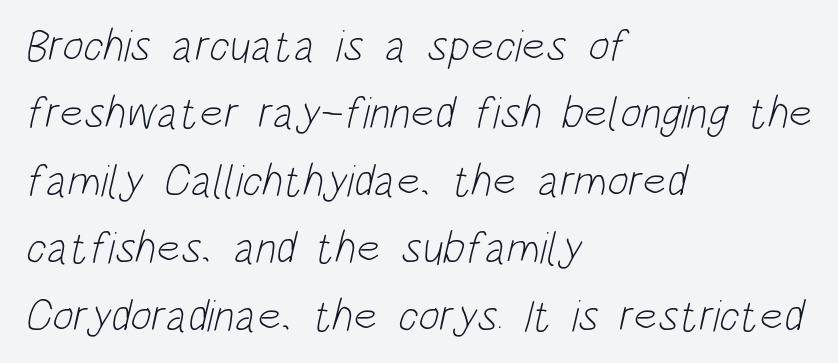
The image shows 45 px light, condensed sans-serif type; set left-aligned, normal line spacing (1.5x), normal letter spacing, not underlined; low stroke contrast and a large x-height.
